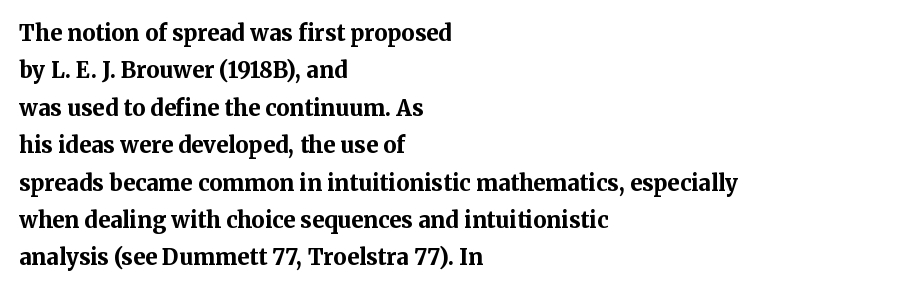
The image shows 22 px bold type, upright; set left-aligned, normal line spacing (1.7x), normal letter spacing, not underlined.
